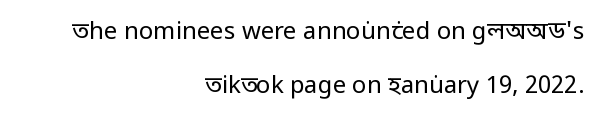
The weight would be labelled regular, book, light, or lighter still. The ragged edge is on the left, which tells us the setting is flush right. Between one letter and the next there's only the usual sliver of space. A bare baseline throughout the passage. Vertically, the passage feels expansive, rows floating well apart.
